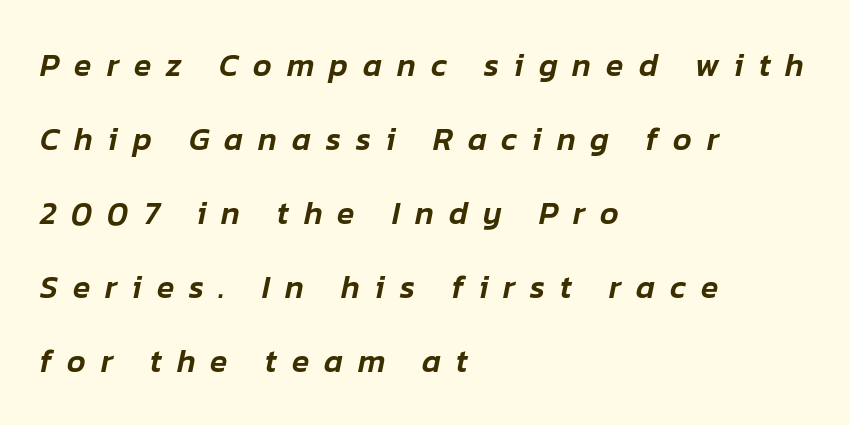
{"italic": "yes", "lean": "right", "slant_degrees": 12, "width": "normal", "stroke_contrast": "low", "x_height": "medium", "monospaced": "no", "underline": "no", "align": "left", "line_spacing": "loose", "line_spacing_ratio": 2.31, "letter_spacing": "wide", "letter_spacing_em": 0.47, "glyph_px": 32}
